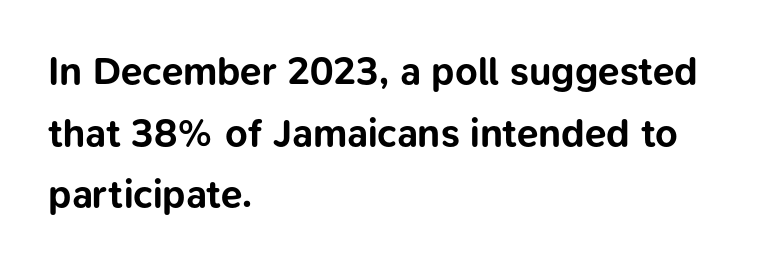
Q: Is the text bold? A: Yes.
Q: Is the text italic (slanted)? A: No, it is upright.
Q: Is the typeface a serif or a sans-serif typeface? A: Sans-serif.
Q: Is the text underlined? A: No.
Q: How is the paragraph aligned? A: Left-aligned.
Q: Is the spacing between letters normal or unusually wide? A: Normal.
Q: Is the spacing between lines tight, normal or loose? A: Normal.
Q: Width (condensed, normal, or wide)? A: Normal.
Q: Stroke contrast? A: Low.
Q: x-height? A: Medium.
Q: Monospaced? A: No.
